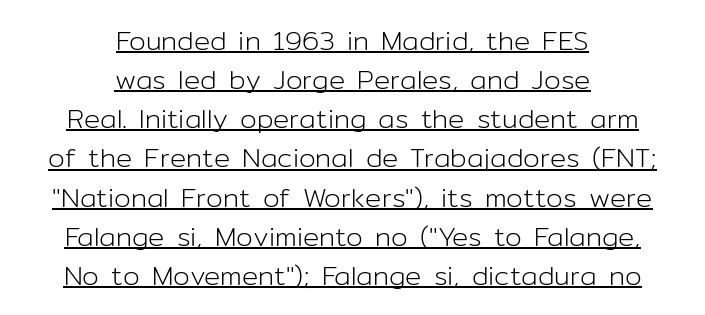
The image shows 27 px text type, upright; set centered, normal line spacing (1.45x), normal letter spacing, underlined.
